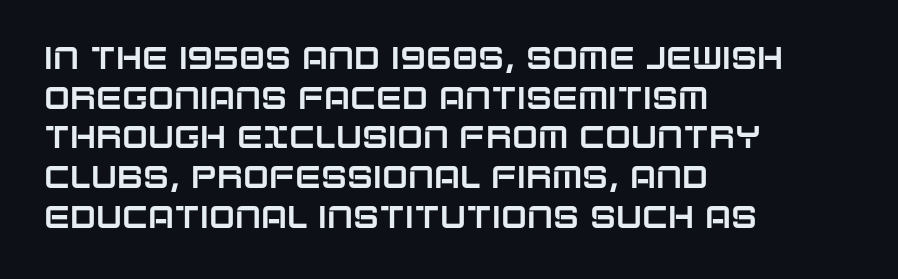
{"serif": "no", "italic": "no", "width": "normal", "stroke_contrast": "low", "x_height": "large", "monospaced": "no", "underline": "no", "align": "left", "line_spacing": "normal", "line_spacing_ratio": 1.28, "letter_spacing": "normal", "letter_spacing_em": 0.0, "glyph_px": 31}
